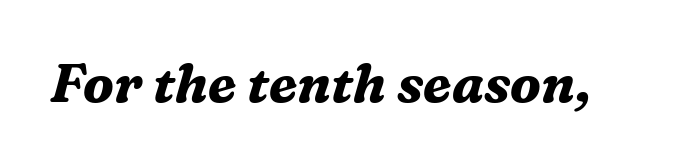
{"serif": "yes", "italic": "yes", "lean": "right", "slant_degrees": 16, "bold": "yes", "weight": "bold", "width": "normal", "stroke_contrast": "medium", "x_height": "medium", "monospaced": "no", "underline": "no", "letter_spacing": "normal", "letter_spacing_em": 0.0, "glyph_px": 53}
